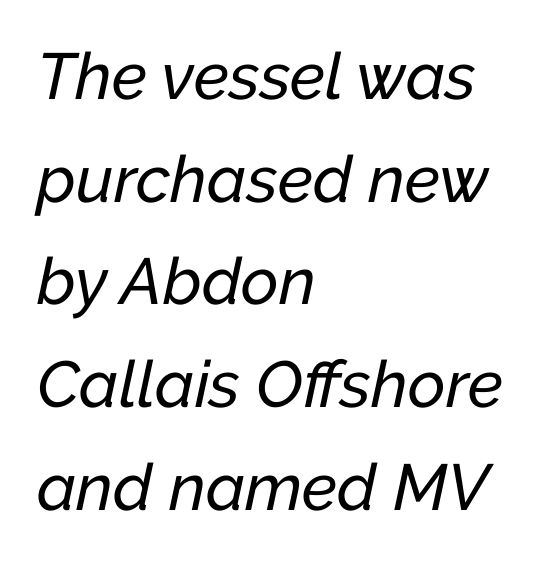
Q: Is the text italic (slanted)? A: Yes, it leans right by about 12 degrees.
Q: Is the text underlined? A: No.
Q: How is the paragraph aligned? A: Left-aligned.
Q: Is the spacing between letters normal or unusually wide? A: Normal.
Q: Is the spacing between lines tight, normal or loose? A: Normal.
Q: Width (condensed, normal, or wide)? A: Normal.
Q: Stroke contrast? A: Low.
Q: x-height? A: Medium.
Q: Monospaced? A: No.
